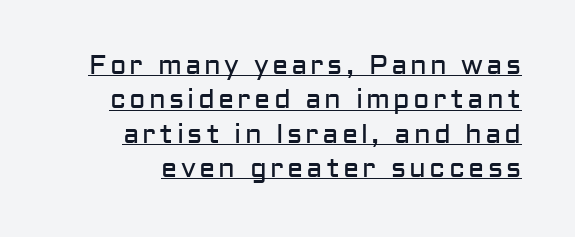
Q: Is the text bold? A: No.
Q: Is the text italic (slanted)? A: No, it is upright.
Q: Is the text underlined? A: Yes.
Q: Is the spacing between lines tight, normal or loose? A: Normal.
